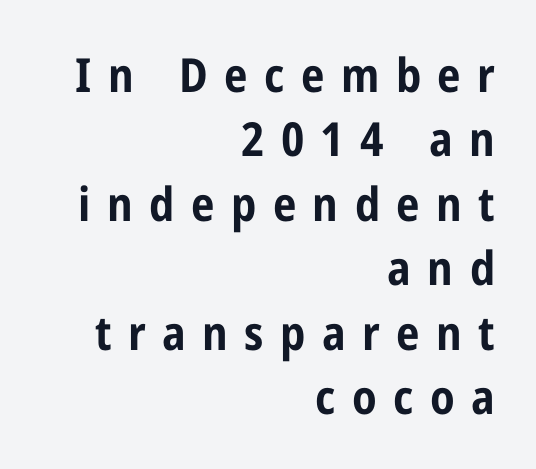
Q: Is the text bold? A: Yes.
Q: Is the text italic (slanted)? A: No, it is upright.
Q: Is the typeface a serif or a sans-serif typeface? A: Sans-serif.
Q: Is the text underlined? A: No.
Q: How is the paragraph aligned? A: Right-aligned.
Q: Is the spacing between letters normal or unusually wide? A: Unusually wide.
Q: Is the spacing between lines tight, normal or loose? A: Normal.
Q: Width (condensed, normal, or wide)? A: Condensed.
Q: Stroke contrast? A: Low.
Q: x-height? A: Medium.
Q: Monospaced? A: No.
